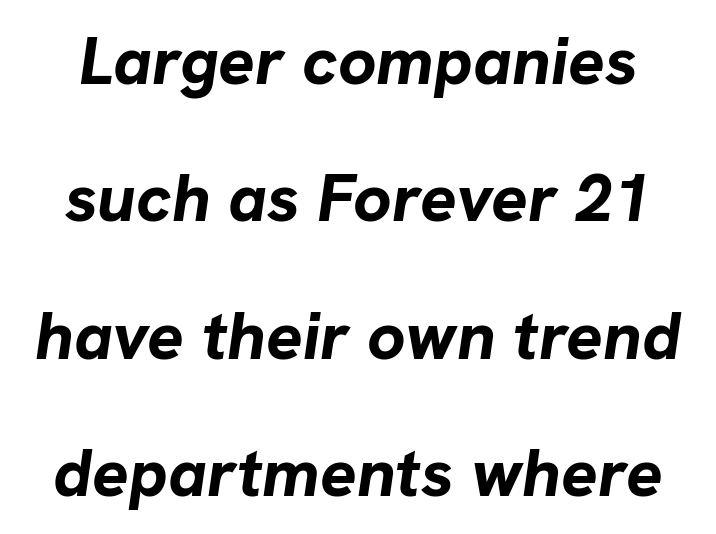
There is no visible air inserted between adjacent glyphs. Typesetter's note: full bold, strokes at maximum text heaviness. The typography opts for an oblique posture over an upright one. Students, observe: this is what heavily led, spacious text looks like. This sample has the flowing, uneven cadence of proportional lettering. Words float on clear page, feet unadorned.
